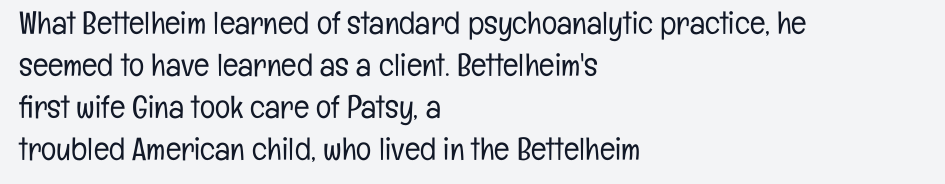
{"serif": "no", "italic": "no", "bold": "no", "weight": "light", "width": "condensed", "stroke_contrast": "low", "x_height": "medium", "monospaced": "no", "underline": "no", "align": "left", "line_spacing": "normal", "line_spacing_ratio": 1.31, "letter_spacing": "normal", "letter_spacing_em": 0.0, "glyph_px": 32}
